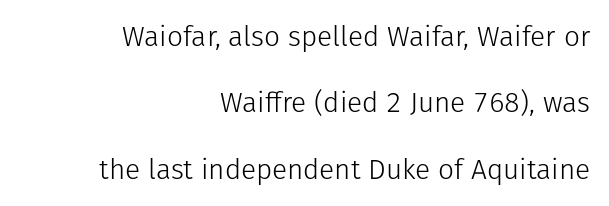
Q: Is the text bold? A: No.
Q: Is the text italic (slanted)? A: No, it is upright.
Q: Is the typeface a serif or a sans-serif typeface? A: Sans-serif.
Q: Is the text underlined? A: No.
Q: How is the paragraph aligned? A: Right-aligned.
Q: Is the spacing between letters normal or unusually wide? A: Normal.
Q: Is the spacing between lines tight, normal or loose? A: Loose.
Q: Width (condensed, normal, or wide)? A: Normal.
Q: Stroke contrast? A: Low.
Q: x-height? A: Medium.
Q: Monospaced? A: No.
